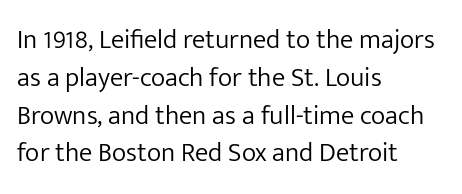
Short note: letters normally spaced. These lines are set flush left with a ragged right edge. The passage shown is not bold in any degree. Rows of type keep a routine distance in the vertical direction. This is the regular roman posture of the typeface.
